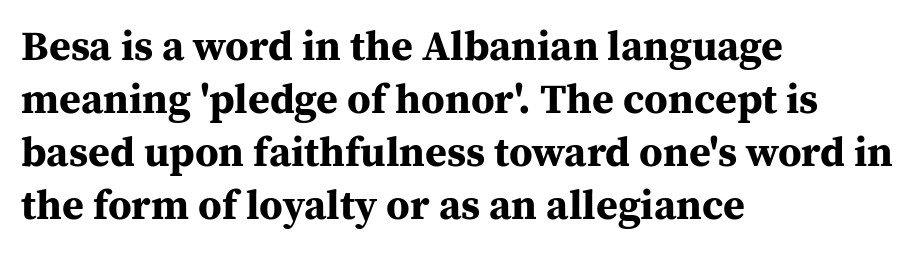
The typeface chosen for these lines features serifs. Posture: straight, roman, zero tilt. The paragraph has a hard left edge and a soft right edge. The strip under each line holds only bare page.
